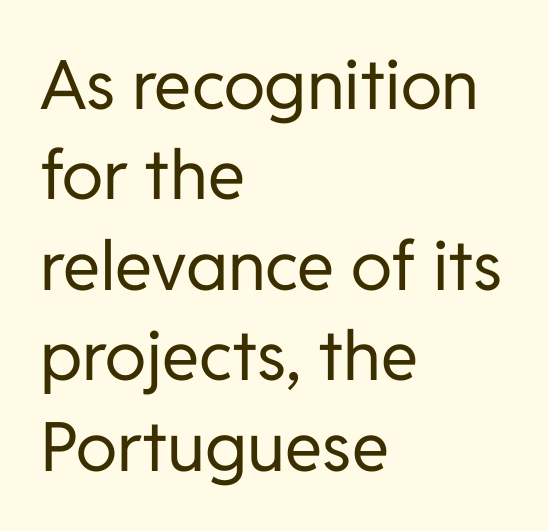
{"serif": "no", "italic": "no", "bold": "no", "weight": "regular", "width": "normal", "stroke_contrast": "low", "x_height": "medium", "monospaced": "no", "underline": "no", "align": "left", "line_spacing": "normal", "line_spacing_ratio": 1.33, "letter_spacing": "normal", "letter_spacing_em": 0.0, "glyph_px": 68}
